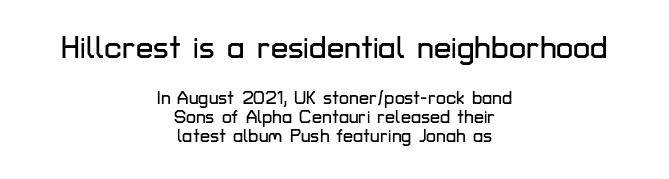
The image shows 31 px sans-serif type, upright; set centered, tight line spacing (1.05x), normal letter spacing, not underlined; the first (top) block is 1.72x larger; low stroke contrast and a medium x-height.
